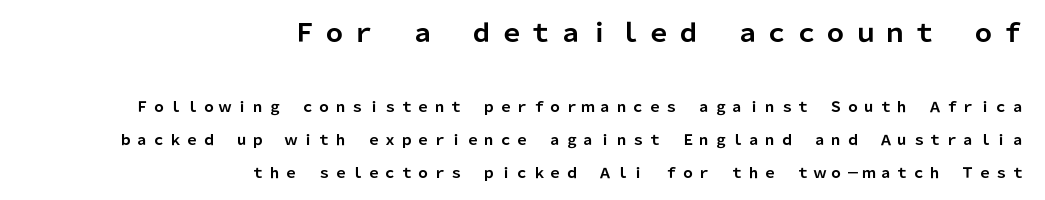
The image shows 25 px bold type, upright; set right-aligned, loose line spacing (2.35x), not underlined; the first (top) block is 1.79x larger.
